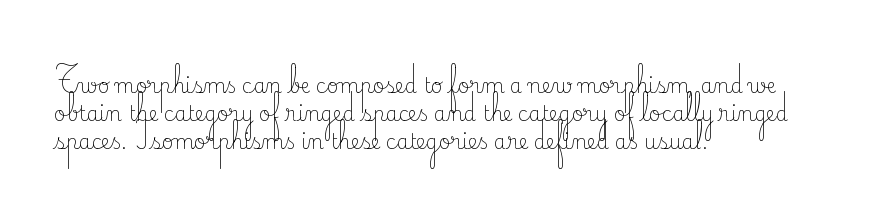
Nothing heavy about these letters — not bold at all. Compared with a centered layout, this one pins lines to the left instead. Spacing between characters is what you'd get straight out of the box. Posture: vertical. Anything drawn beneath the words? Only blank space.
